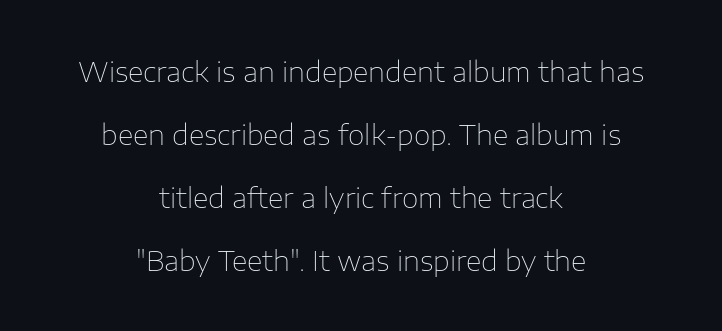
The typesetting does not lean heavy: it is not bold. What's the leading like? Stretched, with rows far apart. These lines stack symmetrically, like a column narrowing and widening about its center. Each word holds together tightly as a unit, with standard inter-letter gaps. Descenders hang freely into open space. The specimen reads as upright at a glance.
